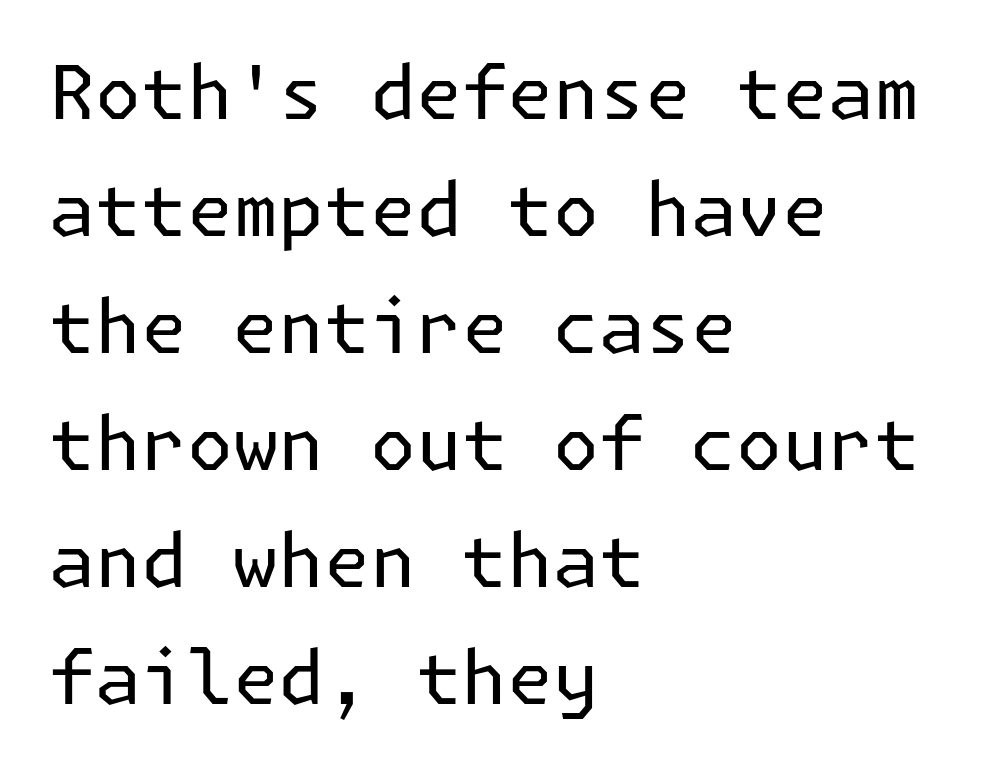
Observe the absence of serifs on each vertical stroke in this sample. The compositor pushed each line to the left boundary. The glyphs are unaccompanied by any horizontal stroke below them. When letters stand straight like this, we call the style roman or upright. Characters follow at the spacing the type designer built in. The passage shown is not bold in any degree.
